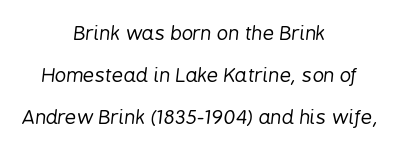
{"italic": "yes", "lean": "right", "slant_degrees": 6, "bold": "no", "underline": "no", "align": "center", "line_spacing": "loose", "line_spacing_ratio": 2.1, "letter_spacing": "normal", "letter_spacing_em": 0.0, "glyph_px": 20}
